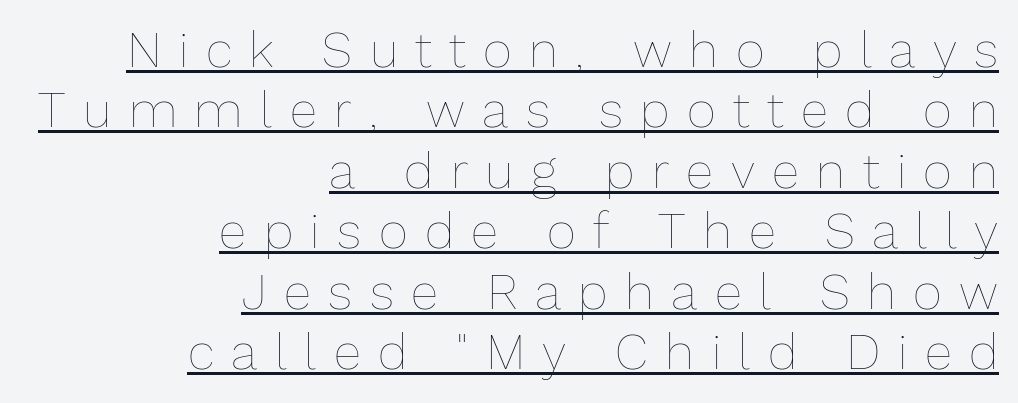
{"italic": "no", "bold": "no", "weight": "thin", "width": "normal", "stroke_contrast": "low", "x_height": "medium", "monospaced": "no", "underline": "yes", "align": "right", "line_spacing_ratio": 1.21, "letter_spacing": "wide", "letter_spacing_em": 0.35, "glyph_px": 50}
